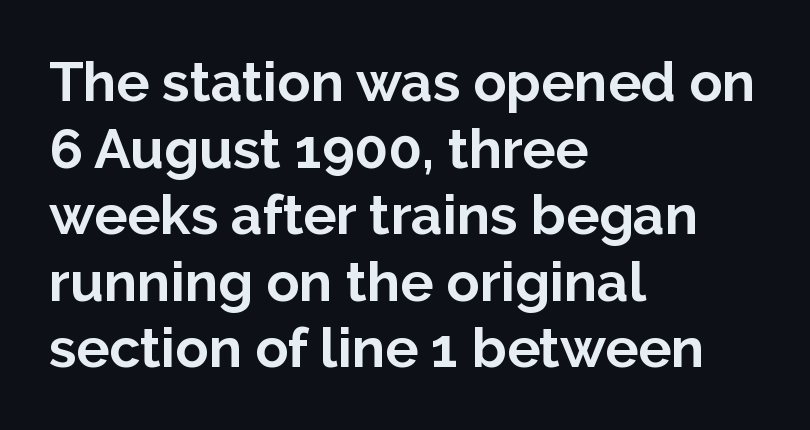
Students, note that the glyphs here touch the page at normal intervals. The face used here is proportionally spaced, like ordinary book or web type. Strokes here are thick enough to call this a true bold. The specimen omits any rule beneath the text block's lines.
